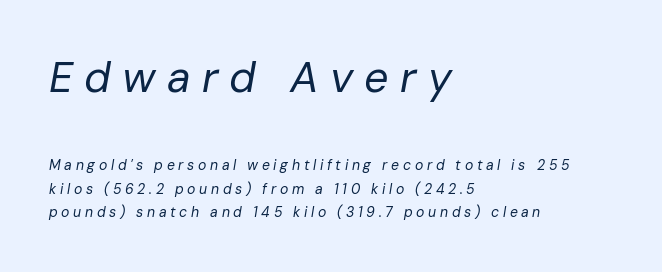
{"italic": "yes", "lean": "right", "slant_degrees": 10, "bold": "no", "weight": "regular", "width": "normal", "stroke_contrast": "low", "x_height": "medium", "monospaced": "no", "underline": "no", "align": "left", "line_spacing": "normal", "line_spacing_ratio": 1.69, "letter_spacing": "wide", "letter_spacing_em": 0.26, "larger_block": "first", "size_ratio": 3.07, "glyph_px": 43}
